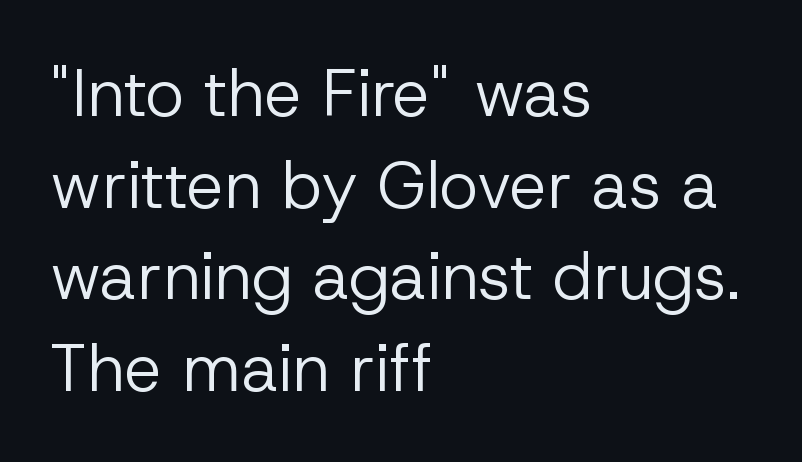
This rendering uses left alignment, leaving the right contour irregular. Look at the tracking — it's just the regular setting, nothing added. Unlike a traditional serif, this face leaves its strokes unadorned. If you drew a line through each stem, it would be perfectly vertical.
